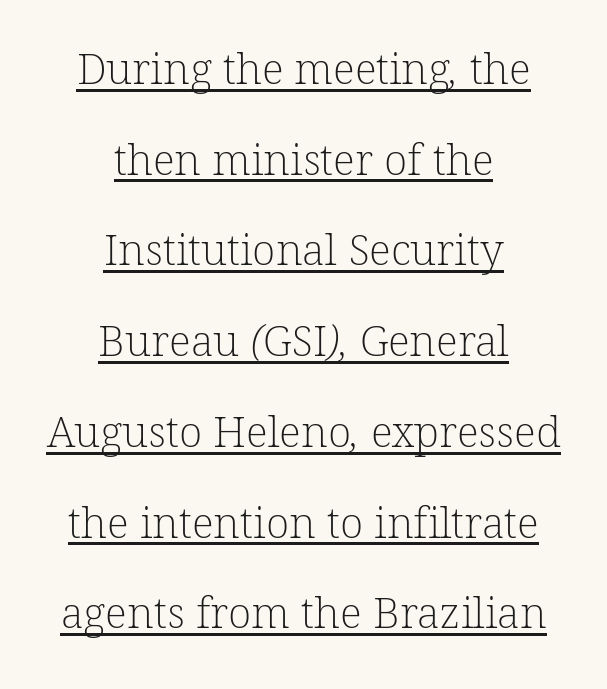
Q: Is the text bold? A: No.
Q: Is the typeface a serif or a sans-serif typeface? A: Serif.
Q: Is the text underlined? A: Yes.
Q: How is the paragraph aligned? A: Centered.
Q: Is the spacing between letters normal or unusually wide? A: Normal.
Q: Is the spacing between lines tight, normal or loose? A: Loose.
Q: Width (condensed, normal, or wide)? A: Normal.
Q: Stroke contrast? A: Low.
Q: x-height? A: Medium.
Q: Monospaced? A: No.
